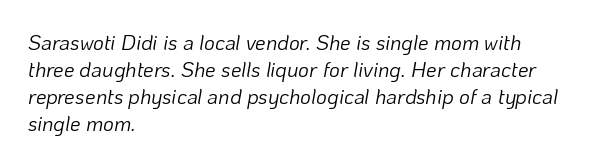
The type is set solid horizontally, with unmodified tracking. This reads as an unemphasized weight, regular at the heaviest. Does the leading feel generous? No, just average. The paragraph shown leans on its left margin. Decoration check: the copy has no underline.
